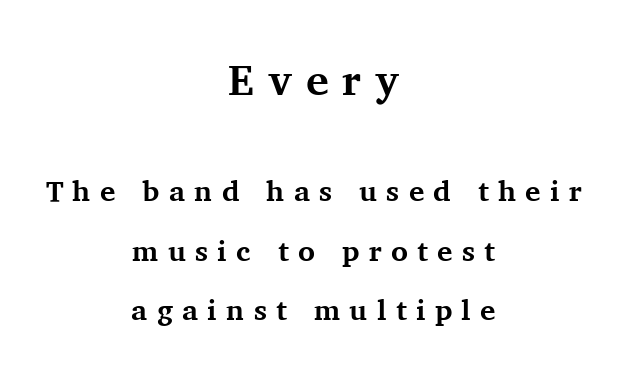
{"serif": "yes", "italic": "no", "bold": "yes", "weight": "bold", "width": "normal", "stroke_contrast": "medium", "x_height": "medium", "monospaced": "no", "underline": "no", "align": "center", "line_spacing": "loose", "line_spacing_ratio": 2.06, "letter_spacing": "wide", "letter_spacing_em": 0.32, "larger_block": "first", "size_ratio": 1.48, "glyph_px": 43}
